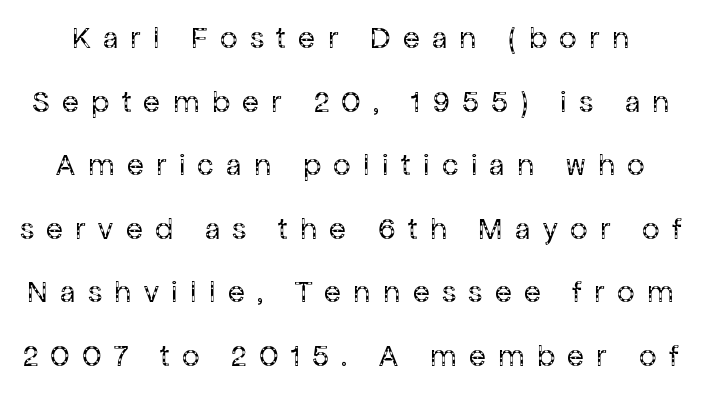
Baseline-to-baseline distance is far greater than the letter height. Here the glyphs are tracked loosely, breaking word shapes into spaced letters. Underline: absent. In terms of letterform style, serifs are entirely absent. You can tell it's not italic because the verticals are truly vertical.
